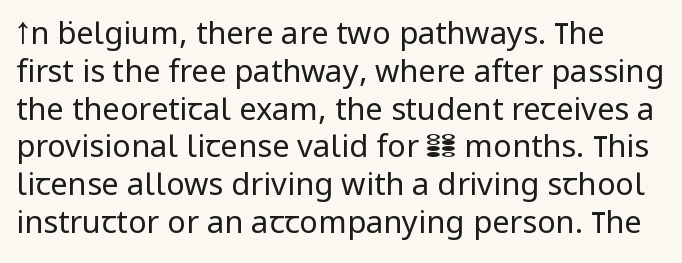
The image shows 31 px regular-weight sans-serif type, upright; set line spacing 1.22x, normal letter spacing, not underlined; low stroke contrast and a medium x-height.
